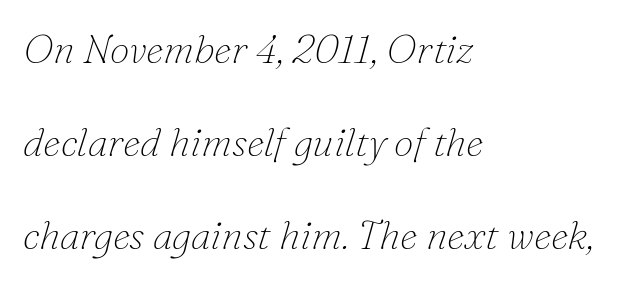
{"serif": "yes", "italic": "yes", "lean": "right", "slant_degrees": 16, "bold": "no", "weight": "thin", "width": "normal", "stroke_contrast": "low", "x_height": "small", "monospaced": "no", "underline": "no", "align": "left", "line_spacing": "loose", "line_spacing_ratio": 2.33, "letter_spacing": "normal", "letter_spacing_em": 0.0, "glyph_px": 40}
